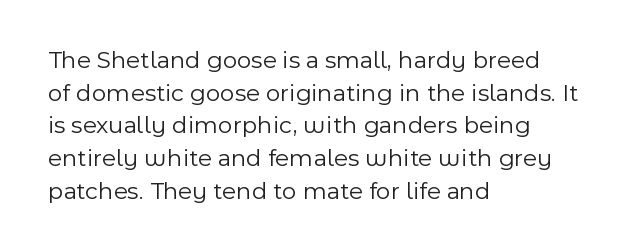
What's the leading like? Ordinary, nothing unusual. The passage shown has conventional tracking throughout. The typography opts for an upright posture over an oblique one. The passage is arranged the way most books set body copy — flush left.
